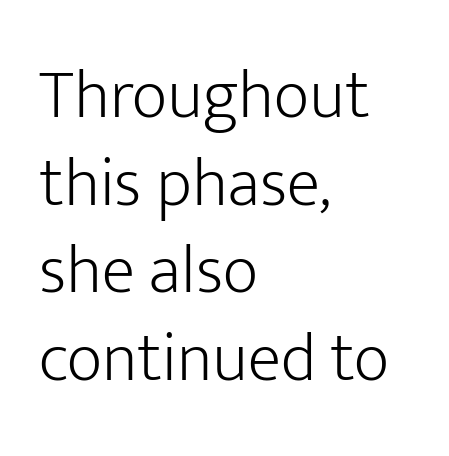
The type is set solid horizontally, with unmodified tracking. Ordinary non-slanted type is in use. The cut favours lightness, reaching ordinary text weight at its darkest. One glance says typical: line gaps are just what's usual. Does the copy run flush right? No — it runs flush left. Letters rest on an invisible, unmarked baseline.
